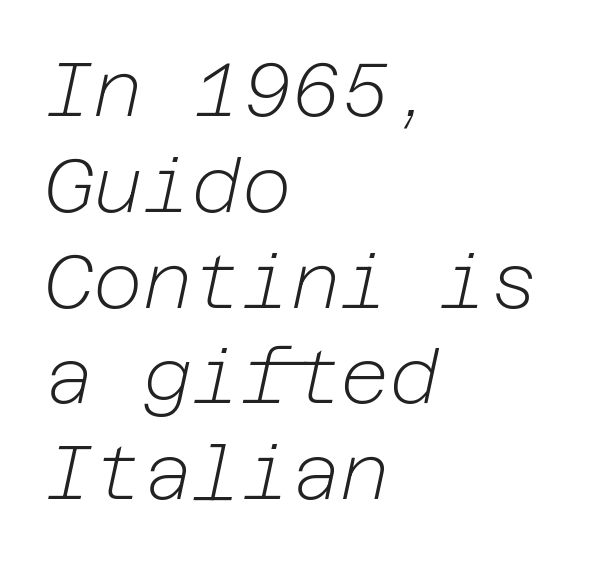
Q: Is the text bold? A: No.
Q: Is the text italic (slanted)? A: Yes, it leans right by about 12 degrees.
Q: Is the text underlined? A: No.
Q: How is the paragraph aligned? A: Left-aligned.
Q: Is the spacing between letters normal or unusually wide? A: Normal.
Q: Is the spacing between lines tight, normal or loose? A: Normal.
Q: Width (condensed, normal, or wide)? A: Normal.
Q: Stroke contrast? A: Low.
Q: x-height? A: Medium.
